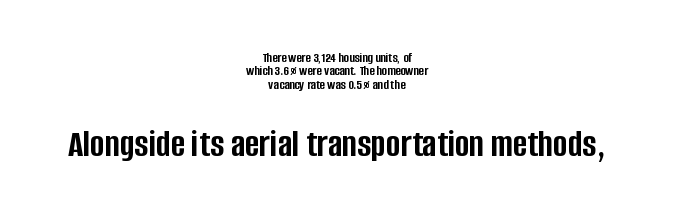
The image shows 39 px semibold, condensed sans-serif type, upright; set centered, tight line spacing (0.95x), normal letter spacing, not underlined; the second (bottom) block is 2.79x larger; low stroke contrast and a large x-height.
